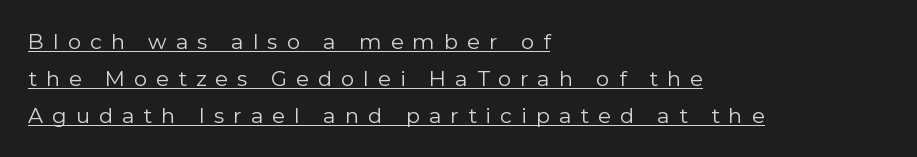
{"italic": "no", "bold": "no", "underline": "yes", "align": "left", "line_spacing_ratio": 1.76, "letter_spacing": "wide", "letter_spacing_em": 0.43, "glyph_px": 21}
